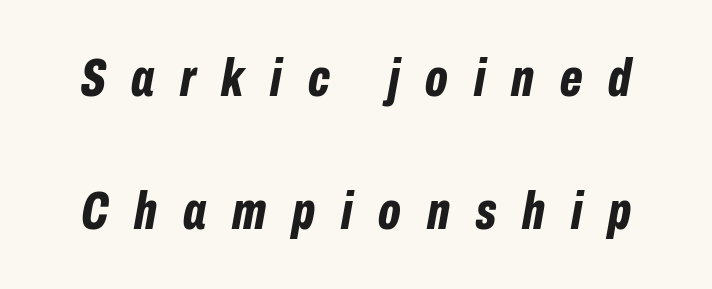
This sample uses expanded letter spacing, leaving extra air between glyphs. Looks like regular typesetting: each glyph gets only the width it needs. Underlining? Definitely not there. Italic? Definitely — the glyphs are oblique. Caption: bold face, heavy strokes. The leading is generous, giving the passage an open texture.
